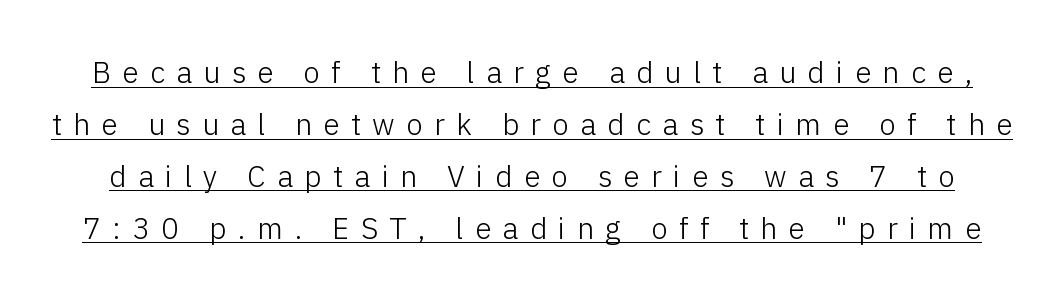
The image shows 30 px light sans-serif type, upright; set line spacing 1.73x, unusually wide letter spacing (+0.38 em), underlined; low stroke contrast and a medium x-height.
